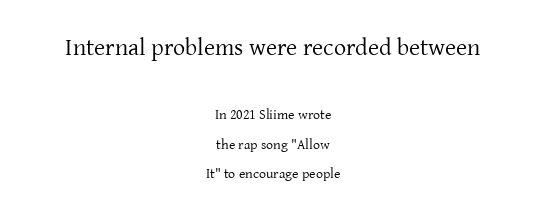
{"italic": "no", "bold": "no", "underline": "no", "align": "center", "line_spacing": "loose", "line_spacing_ratio": 2.12, "letter_spacing": "normal", "letter_spacing_em": 0.0, "larger_block": "first", "size_ratio": 1.71, "glyph_px": 24}
